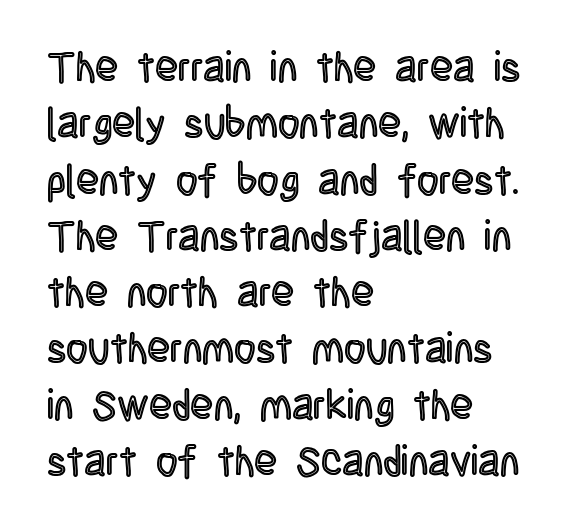
Q: Is the text italic (slanted)? A: No, it is upright.
Q: Is the text underlined? A: No.
Q: How is the paragraph aligned? A: Left-aligned.
Q: Is the spacing between letters normal or unusually wide? A: Normal.
Q: Is the spacing between lines tight, normal or loose? A: Normal.
Q: Width (condensed, normal, or wide)? A: Condensed.
Q: x-height? A: Large.
Q: Monospaced? A: No.
